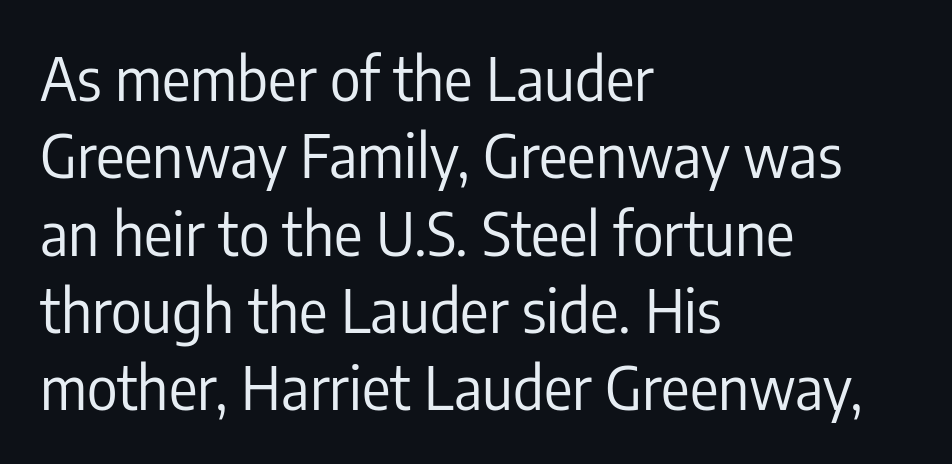
The image shows 59 px regular-weight, condensed sans-serif type, upright; set left-aligned, normal line spacing (1.31x), normal letter spacing, not underlined; low stroke contrast and a medium x-height.
